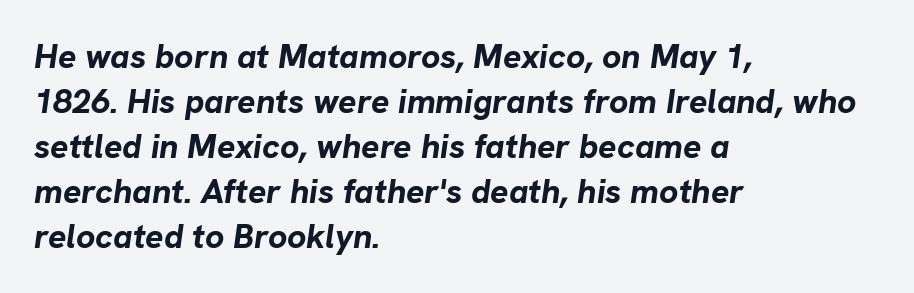
{"italic": "yes", "lean": "right", "slant_degrees": 8, "bold": "yes", "weight": "bold", "width": "normal", "stroke_contrast": "low", "x_height": "medium", "monospaced": "no", "underline": "no", "align": "left", "line_spacing": "normal", "line_spacing_ratio": 1.32, "letter_spacing": "normal", "letter_spacing_em": 0.0, "glyph_px": 34}
